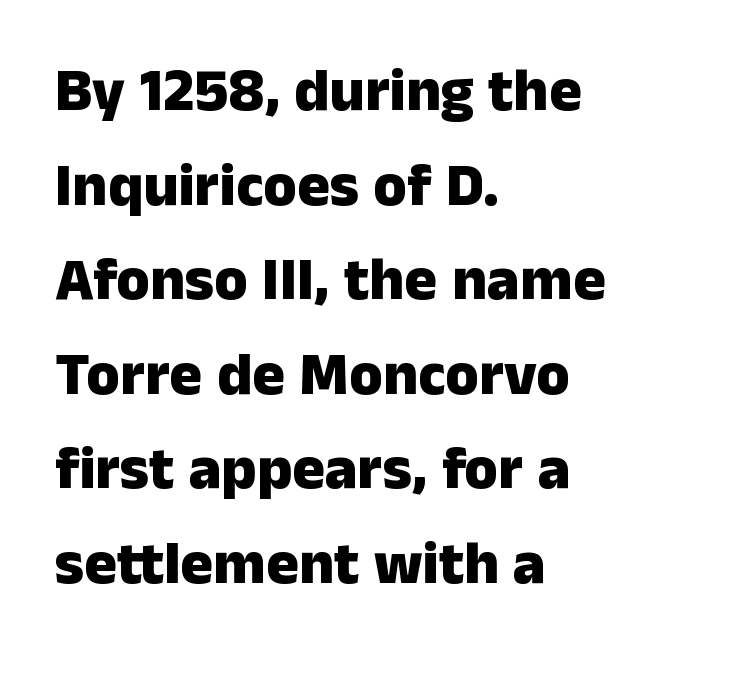
The image shows 61 px heavy sans-serif type, upright; set left-aligned, normal line spacing (1.55x), normal letter spacing, not underlined; low stroke contrast and a medium x-height.
